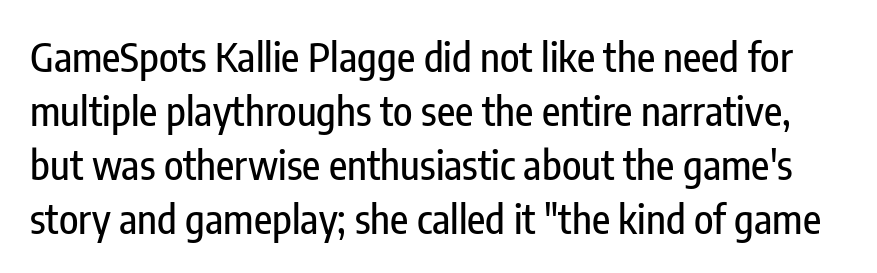
{"serif": "no", "italic": "no", "width": "condensed", "stroke_contrast": "low", "x_height": "medium", "monospaced": "no", "underline": "no", "line_spacing": "normal", "line_spacing_ratio": 1.35, "letter_spacing": "normal", "letter_spacing_em": 0.0, "glyph_px": 40}
